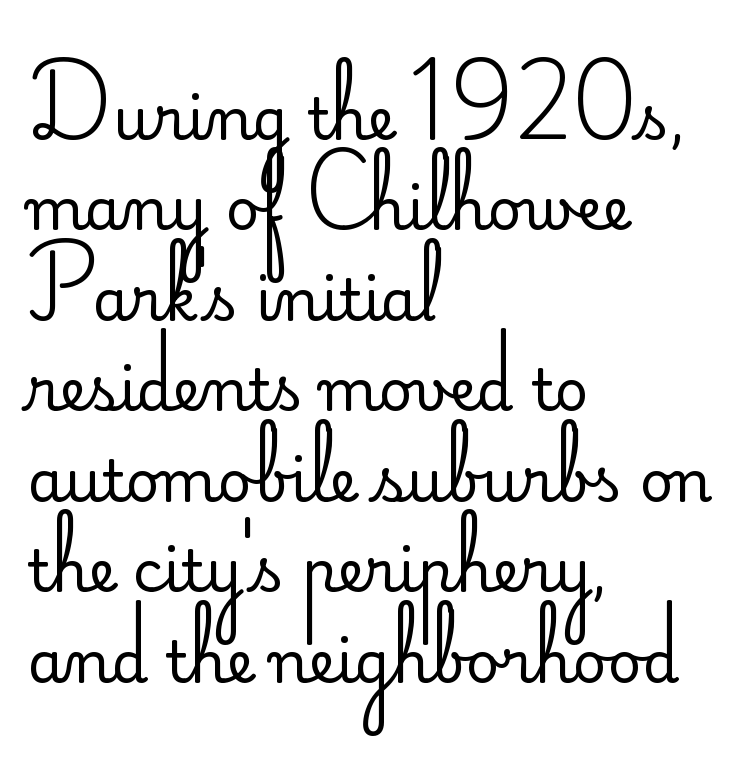
{"serif": "no", "italic": "no", "bold": "no", "weight": "regular", "width": "normal", "stroke_contrast": "low", "x_height": "small", "monospaced": "no", "underline": "no", "align": "left", "line_spacing": "normal", "line_spacing_ratio": 1.56, "letter_spacing": "normal", "letter_spacing_em": 0.0, "glyph_px": 58}
